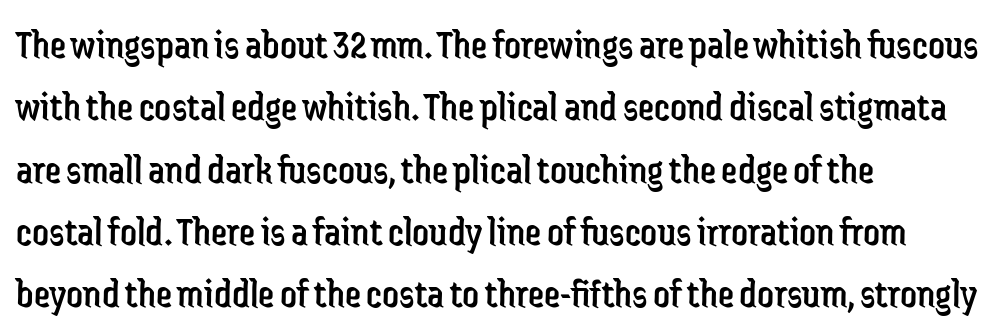
{"serif": "no", "italic": "no", "bold": "no", "weight": "regular", "width": "condensed", "stroke_contrast": "low", "x_height": "medium", "monospaced": "no", "underline": "no", "align": "left", "line_spacing": "normal", "line_spacing_ratio": 1.52, "letter_spacing": "normal", "letter_spacing_em": 0.0, "glyph_px": 41}
